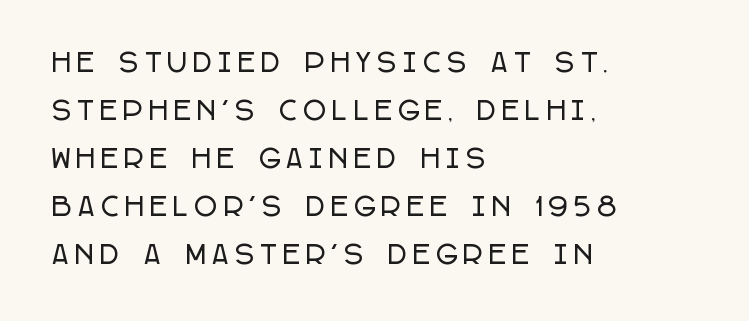
Widely set lines give the paragraph a tall, airy silhouette. Italic: no, the glyphs are upright roman. This rendering widens character spacing well past its baseline value. Descenders are the only things crossing below the line.
